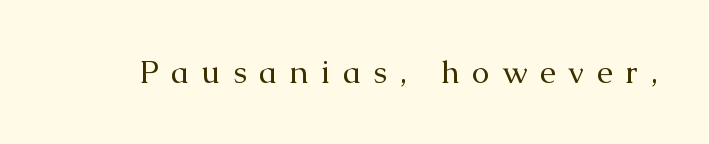
These lines are rendered in a variable-pitch font. Lines of text with bare space underneath. Does the type have serifs? Yes, each stem ends in a small foot. Glyph-to-glyph distance is far greater than everyday printed text.
